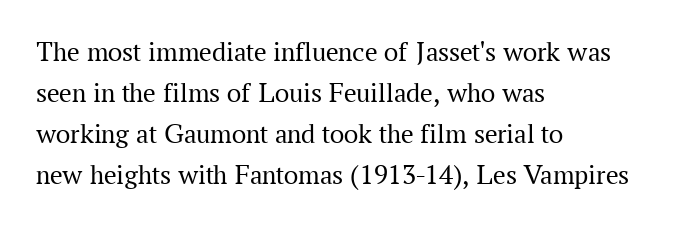
The letters stand straight up with perfectly vertical stems. If you measured baseline to baseline, you'd find a middling distance. The space directly below the letters is spotless. Weight: not bold — regular or lighter. The passage shown has conventional tracking throughout.
